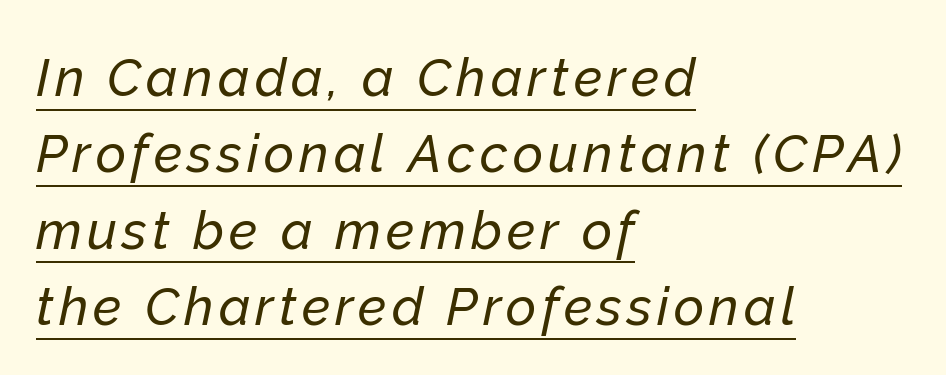
Leftover space on each line is placed entirely after the last word. Notice how the stems are inclined rather than vertical — that's the hallmark of italics. The passage shown is typed in a proportional face where columns would drift. The space between consecutive lines is moderate.
